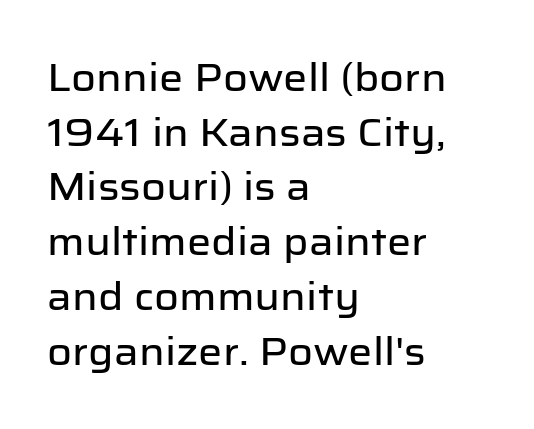
Q: Is the text italic (slanted)? A: No, it is upright.
Q: Is the typeface a serif or a sans-serif typeface? A: Sans-serif.
Q: Is the text underlined? A: No.
Q: How is the paragraph aligned? A: Left-aligned.
Q: Is the spacing between letters normal or unusually wide? A: Normal.
Q: Is the spacing between lines tight, normal or loose? A: Normal.
Q: Width (condensed, normal, or wide)? A: Normal.
Q: Stroke contrast? A: Low.
Q: x-height? A: Medium.
Q: Monospaced? A: No.
